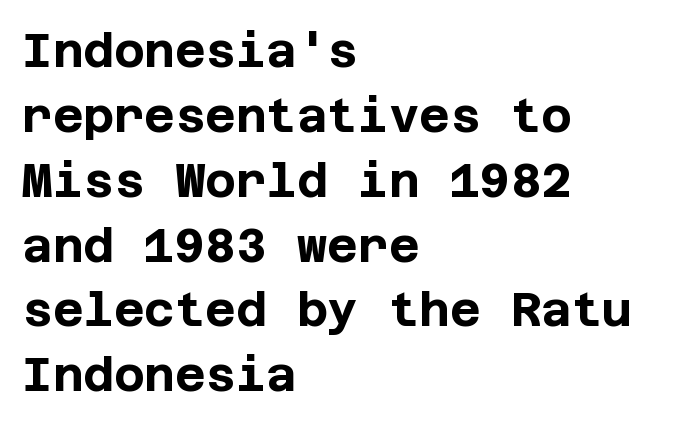
The image shows 47 px bold sans-serif type, upright; set left-aligned, normal line spacing (1.38x), normal letter spacing, not underlined; low stroke contrast and a large x-height.
